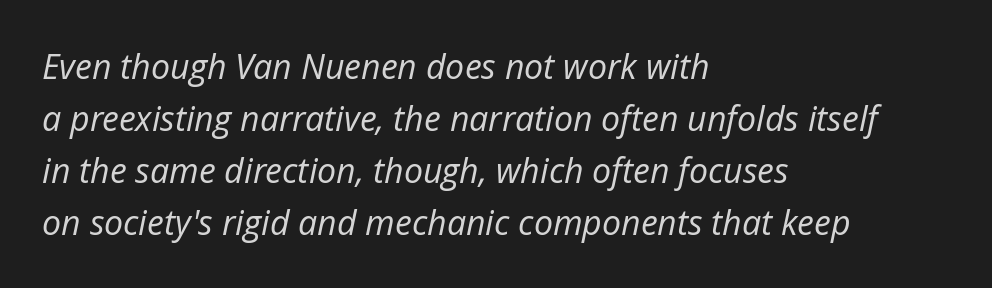
{"italic": "yes", "lean": "right", "slant_degrees": 12, "bold": "no", "weight": "regular", "width": "normal", "stroke_contrast": "low", "x_height": "medium", "monospaced": "no", "underline": "no", "align": "left", "line_spacing": "normal", "line_spacing_ratio": 1.53, "letter_spacing": "normal", "letter_spacing_em": 0.0, "glyph_px": 34}
